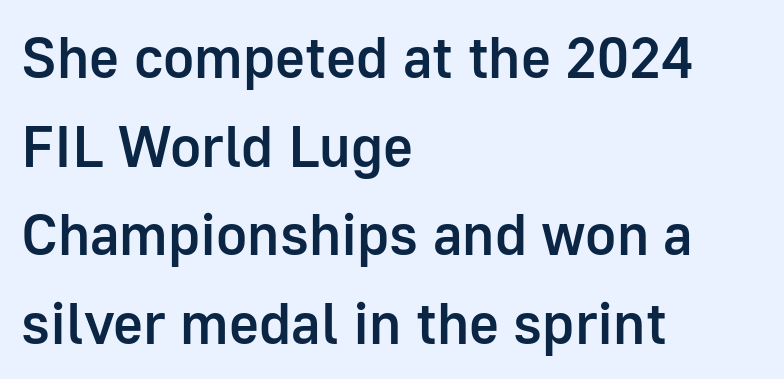
Q: Is the text bold? A: Semi-bold.
Q: Is the text italic (slanted)? A: No, it is upright.
Q: Is the typeface a serif or a sans-serif typeface? A: Sans-serif.
Q: Is the text underlined? A: No.
Q: How is the paragraph aligned? A: Left-aligned.
Q: Is the spacing between letters normal or unusually wide? A: Normal.
Q: Is the spacing between lines tight, normal or loose? A: Normal.
Q: Width (condensed, normal, or wide)? A: Normal.
Q: Stroke contrast? A: Low.
Q: x-height? A: Medium.
Q: Monospaced? A: No.
